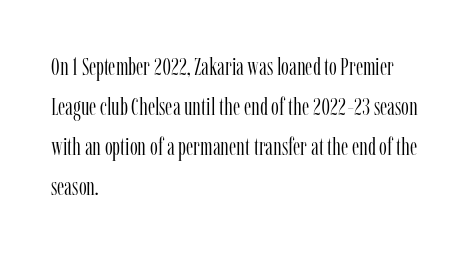
{"italic": "no", "bold": "no", "underline": "no", "align": "left", "line_spacing": "normal", "line_spacing_ratio": 1.6, "letter_spacing": "normal", "letter_spacing_em": 0.0, "glyph_px": 25}
